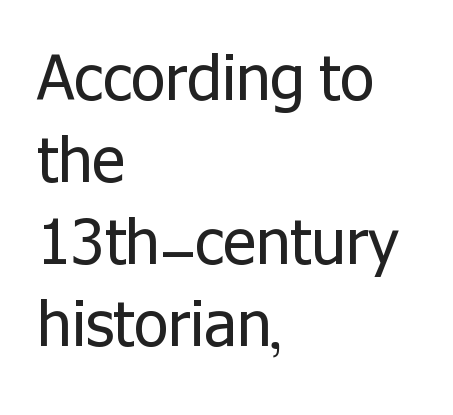
Q: Is the text bold? A: No.
Q: Is the text italic (slanted)? A: No, it is upright.
Q: Is the typeface a serif or a sans-serif typeface? A: Sans-serif.
Q: Is the text underlined? A: No.
Q: How is the paragraph aligned? A: Left-aligned.
Q: Is the spacing between letters normal or unusually wide? A: Normal.
Q: Is the spacing between lines tight, normal or loose? A: Normal.
Q: Width (condensed, normal, or wide)? A: Normal.
Q: Stroke contrast? A: Low.
Q: x-height? A: Medium.
Q: Monospaced? A: No.
